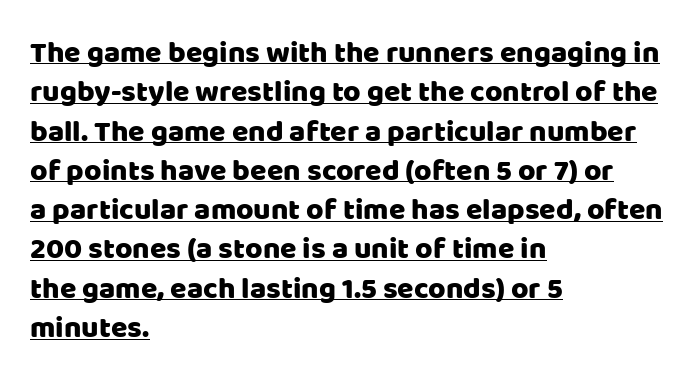
Posture: upright roman. The rendering uses a moderate line-height, typical for paragraphs. Beneath each row of characters lies a ruled line. The passage shown is typed in a proportional face where columns would drift.
